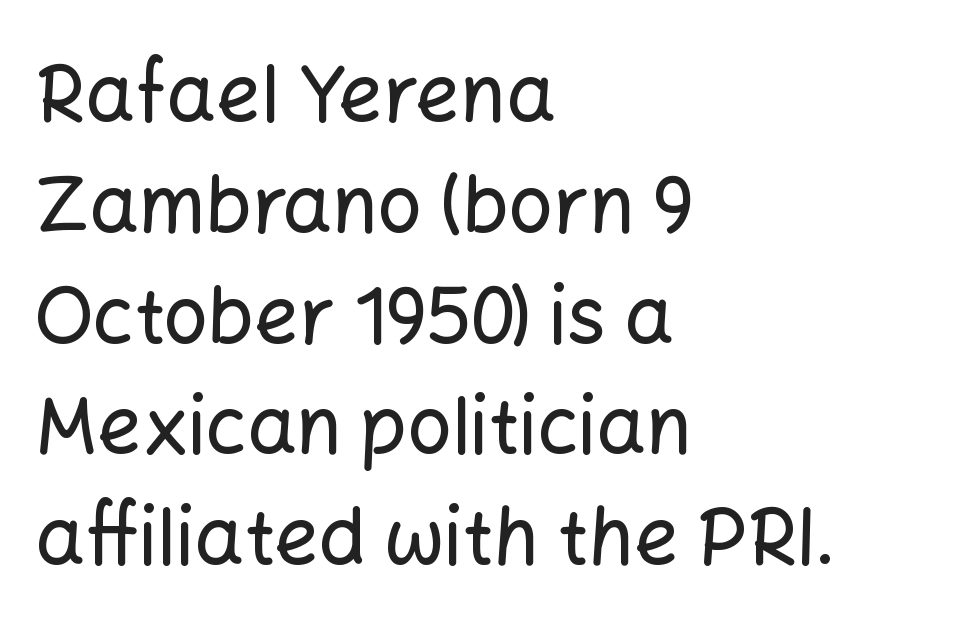
Glance below the letters and you will spot only blank space. Glyph-to-glyph distance matches everyday printed text. Typographically, this falls in the sans-serif category. This sample is left-justified, so line endings fall wherever the words run out. In terms of posture, this sample is upright. These lines are rendered in a variable-pitch font.
